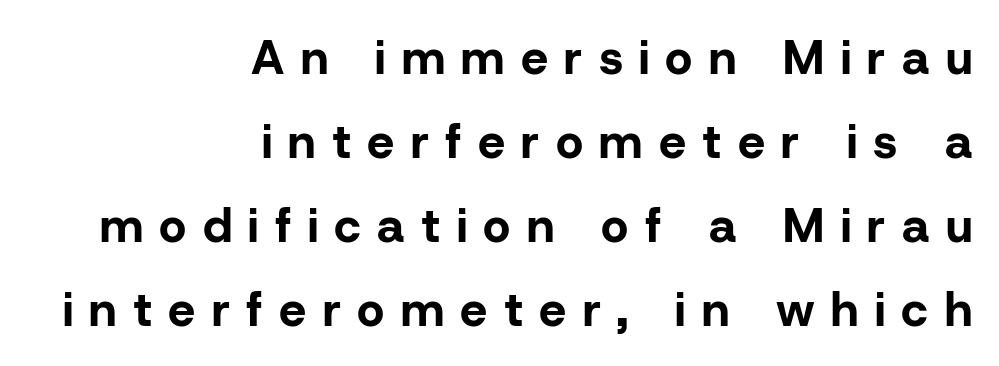
{"serif": "no", "italic": "no", "bold": "yes", "weight": "bold", "width": "normal", "stroke_contrast": "low", "x_height": "medium", "monospaced": "no", "underline": "no", "align": "right", "line_spacing_ratio": 1.75, "letter_spacing": "wide", "letter_spacing_em": 0.34, "glyph_px": 48}
